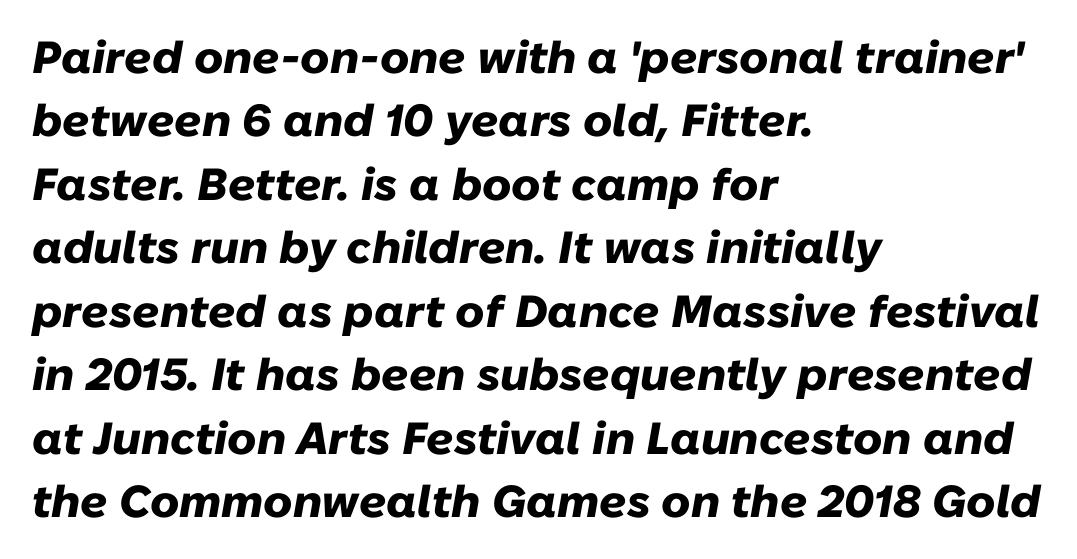
The image shows 45 px heavy type, italic (leaning right); set left-aligned, normal line spacing (1.41x), normal letter spacing, not underlined; low stroke contrast and a medium x-height.
